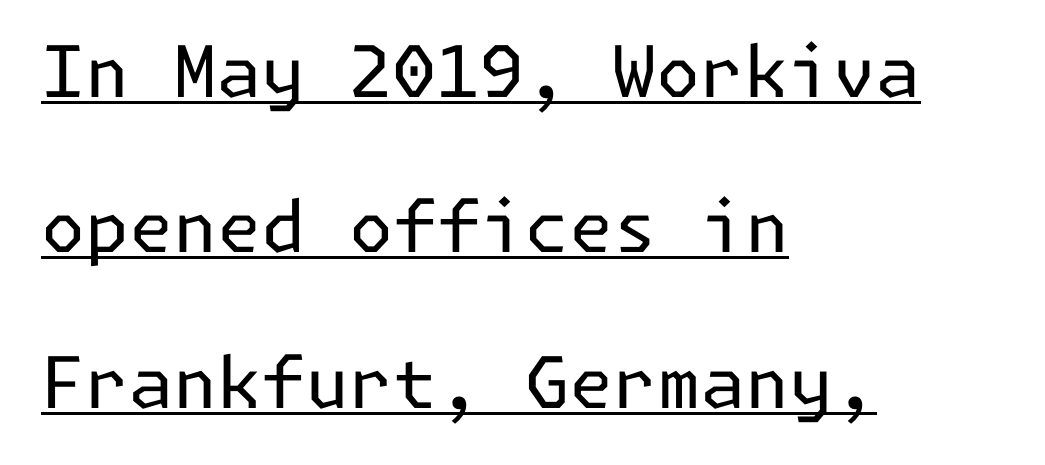
Tracking value appears to be zero — textbook default spacing. Leading: increased. Quick note: underline on. Ink coverage per letter is moderate at most. Where is the straight margin? On the left.
